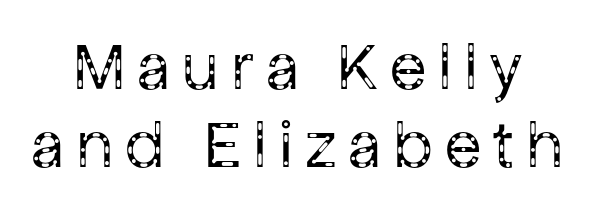
The image shows 67 px regular-weight sans-serif type, upright; set line spacing 1.17x, not underlined; low stroke contrast and a medium x-height.
